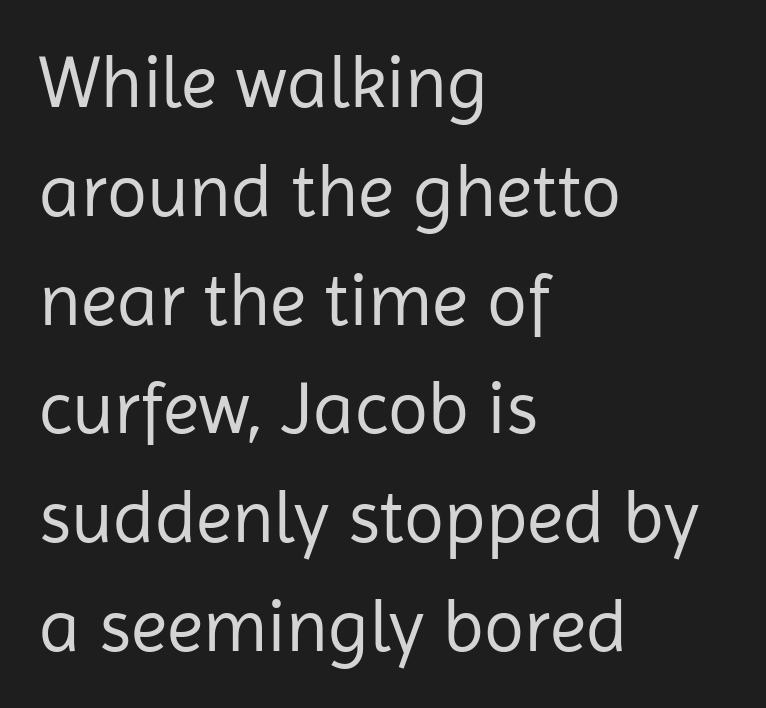
Q: Is the text bold? A: No.
Q: Is the text italic (slanted)? A: No, it is upright.
Q: Is the typeface a serif or a sans-serif typeface? A: Sans-serif.
Q: Is the text underlined? A: No.
Q: How is the paragraph aligned? A: Left-aligned.
Q: Is the spacing between letters normal or unusually wide? A: Normal.
Q: Is the spacing between lines tight, normal or loose? A: Normal.
Q: Width (condensed, normal, or wide)? A: Normal.
Q: Stroke contrast? A: Low.
Q: x-height? A: Medium.
Q: Monospaced? A: No.
